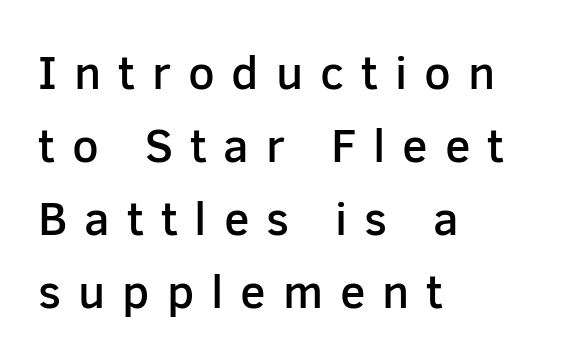
Caption: multi-line text, flush left, ragged right. One glance says typical: line gaps are just what's usual. As a designer I'd log this as weight 600, semibold. Serifs: no, the terminals of the letterforms are clean. The glyphs are unaccompanied by any horizontal stroke below them. The face used here is rendered with a markedly widened letterfit.
